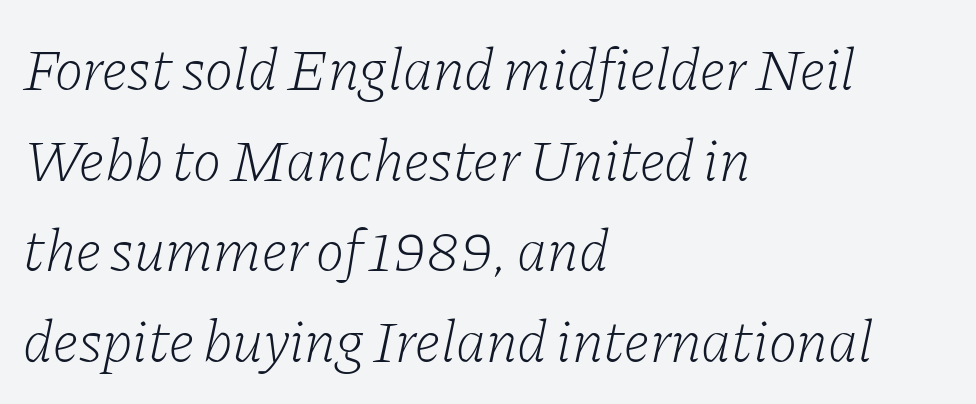
{"serif": "yes", "italic": "yes", "lean": "right", "slant_degrees": 11, "bold": "no", "weight": "light", "width": "normal", "stroke_contrast": "low", "x_height": "medium", "monospaced": "no", "underline": "no", "align": "left", "line_spacing": "normal", "line_spacing_ratio": 1.51, "letter_spacing": "normal", "letter_spacing_em": 0.0, "glyph_px": 60}
